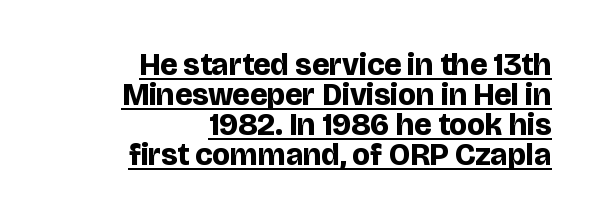
The image shows 31 px bold sans-serif type, upright; set right-aligned, tight line spacing (0.97x), normal letter spacing, underlined; low stroke contrast and a large x-height.
